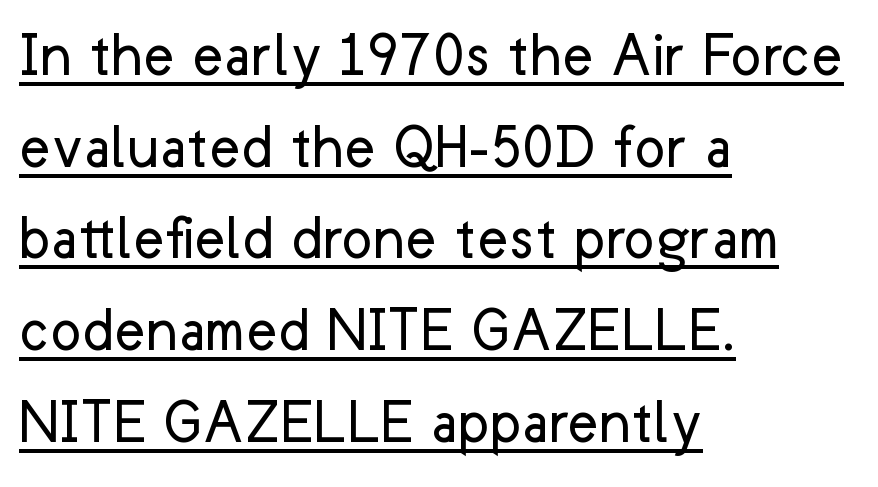
Q: Is the text bold? A: No.
Q: Is the text italic (slanted)? A: No, it is upright.
Q: Is the typeface a serif or a sans-serif typeface? A: Sans-serif.
Q: Is the text underlined? A: Yes.
Q: How is the paragraph aligned? A: Left-aligned.
Q: Is the spacing between letters normal or unusually wide? A: Normal.
Q: Is the spacing between lines tight, normal or loose? A: Normal.
Q: Width (condensed, normal, or wide)? A: Normal.
Q: Stroke contrast? A: Low.
Q: x-height? A: Medium.
Q: Monospaced? A: No.
